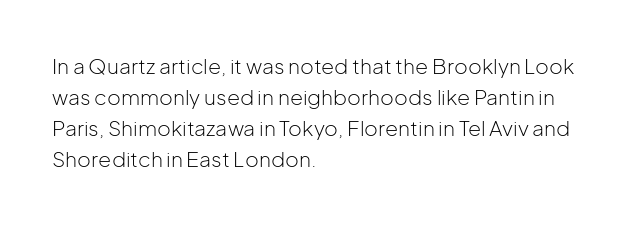
Q: Is the text bold? A: No.
Q: Is the text italic (slanted)? A: No, it is upright.
Q: Is the text underlined? A: No.
Q: How is the paragraph aligned? A: Left-aligned.
Q: Is the spacing between letters normal or unusually wide? A: Normal.
Q: Is the spacing between lines tight, normal or loose? A: Normal.
